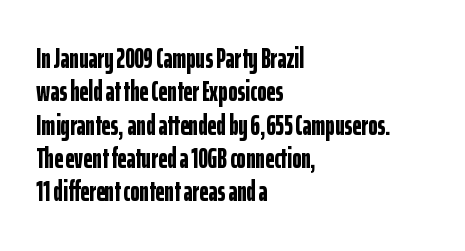
These lines are set flush left with a ragged right edge. The face used here is rendered with its standard letterfit. Here the designer chose a conventional face with non-uniform glyph widths. Heavy, bold letterforms.
